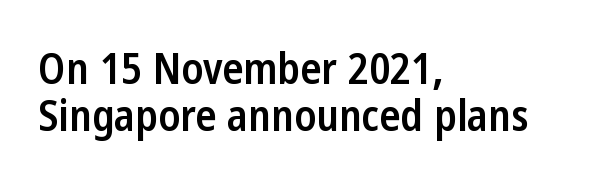
The characters display no serif detailing; their extremities are plain. Posture: straight, roman, zero tilt. The rendering uses natural spacing where letterforms have individual widths. Line spacing here is tight. This rendering leaves character spacing at its baseline value.
